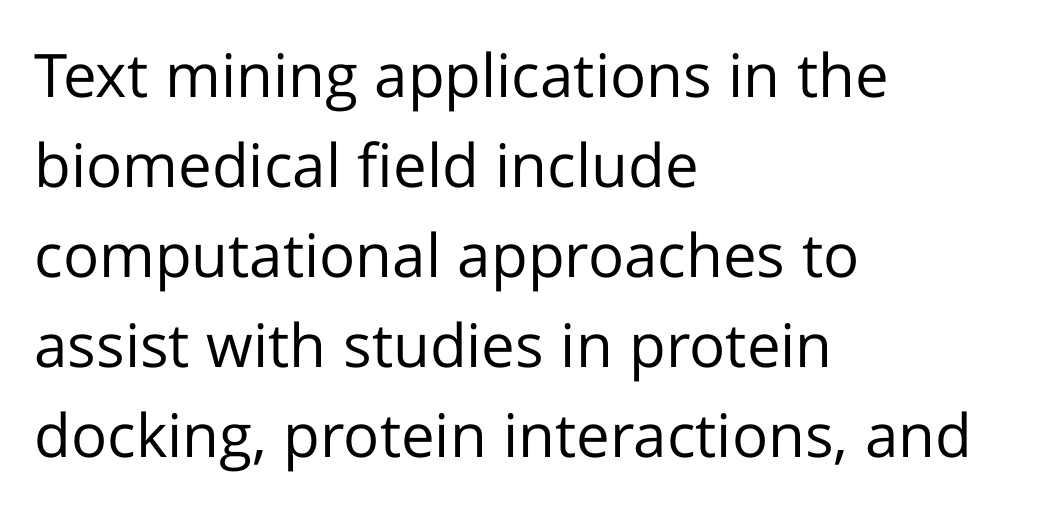
The image shows 60 px regular-weight sans-serif type, upright; set left-aligned, normal line spacing (1.5x), normal letter spacing, not underlined; low stroke contrast and a medium x-height.
